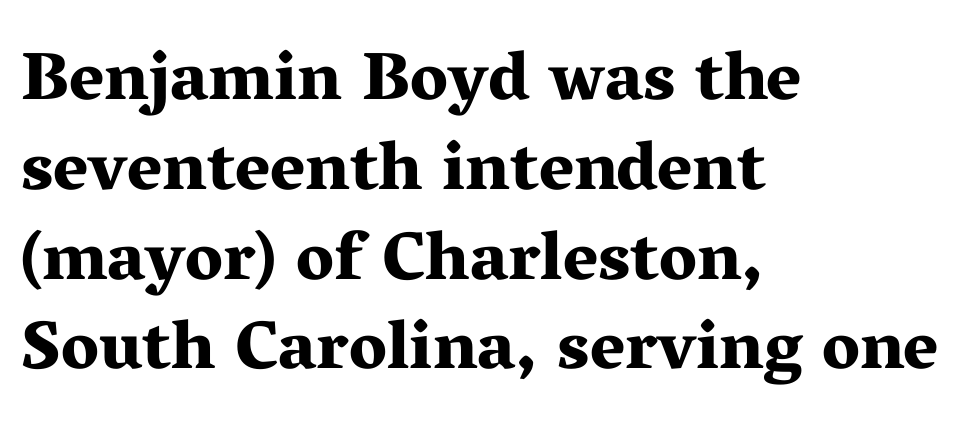
Do the characters align in a grid? No, the font is proportional. Regarding leading, the lines here are spaced in the standard way. The paragraph has a hard left edge and a soft right edge. Unlike italic type, these characters show no tilt at all. The type family on display is of the serif kind.
